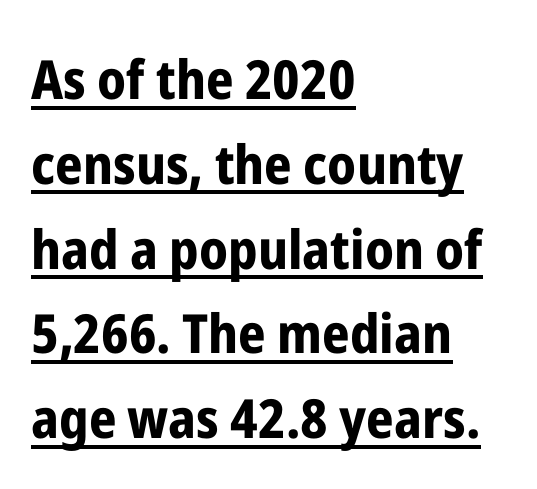
{"serif": "no", "italic": "no", "bold": "yes", "weight": "bold", "width": "condensed", "stroke_contrast": "low", "x_height": "medium", "monospaced": "no", "underline": "yes", "align": "left", "line_spacing": "normal", "line_spacing_ratio": 1.57, "letter_spacing": "normal", "letter_spacing_em": 0.0, "glyph_px": 54}
